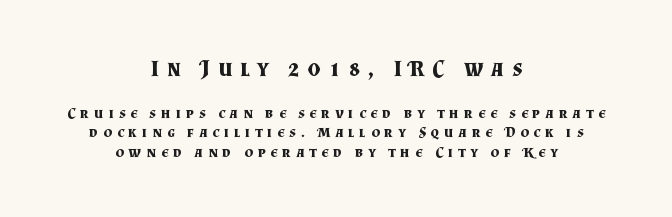
Loose tracking; the words dissolve into strings of separated letters. Does the bottom block carry the larger type? No, the top block does. The paragraph has two soft edges and a firm central axis. Vertical spacing — default. On the weight axis this lands at bold, roughly 700. Only glyphs here, with clear space below each row.
